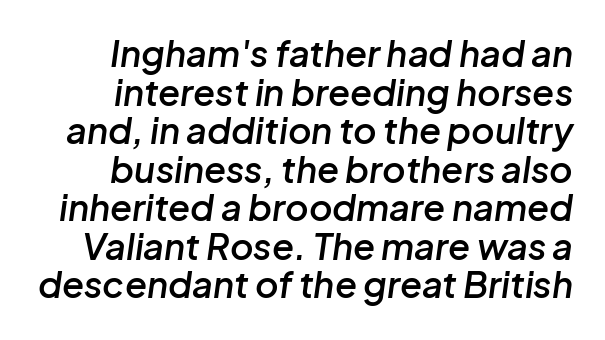
The image shows 36 px semibold type, italic (leaning right); set tight line spacing (1.07x), normal letter spacing, not underlined; low stroke contrast and a medium x-height.
